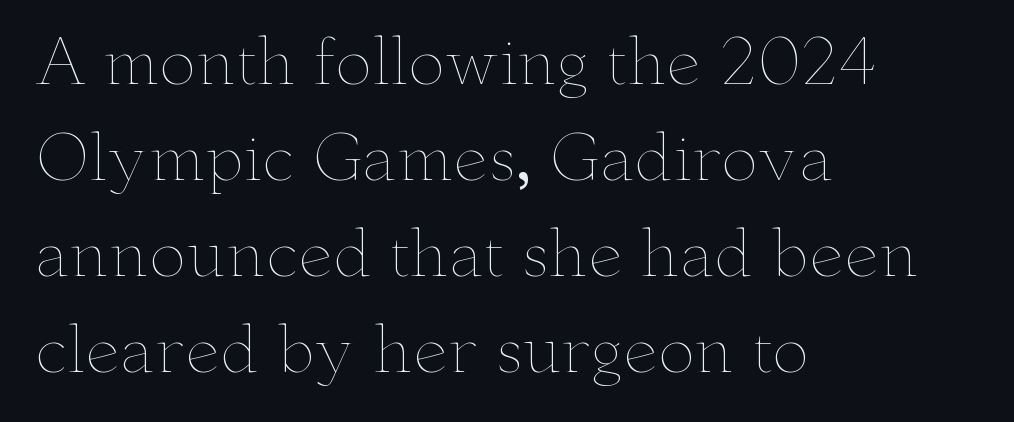
Q: Is the text bold? A: No.
Q: Is the text italic (slanted)? A: No, it is upright.
Q: Is the text underlined? A: No.
Q: How is the paragraph aligned? A: Left-aligned.
Q: Is the spacing between letters normal or unusually wide? A: Normal.
Q: Is the spacing between lines tight, normal or loose? A: Normal.
Q: Width (condensed, normal, or wide)? A: Wide.
Q: Stroke contrast? A: Low.
Q: x-height? A: Small.
Q: Monospaced? A: No.
